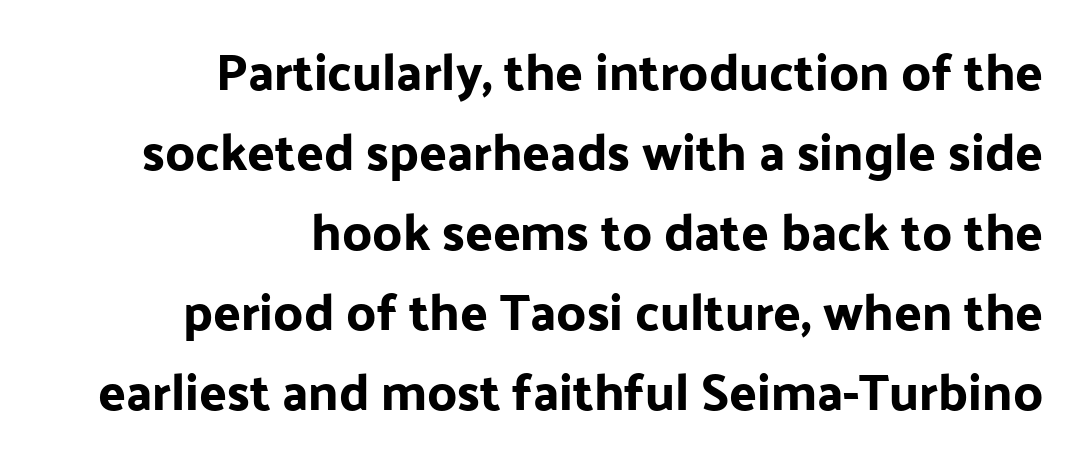
The image shows 51 px sans-serif type, upright; set right-aligned, normal line spacing (1.57x), normal letter spacing, not underlined; low stroke contrast and a medium x-height.
